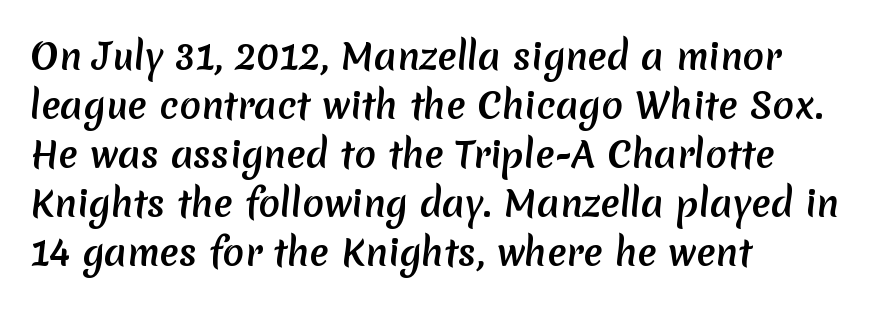
The image shows 36 px semibold sans-serif type; set left-aligned, normal line spacing (1.36x), normal letter spacing, not underlined; low stroke contrast and a medium x-height.
